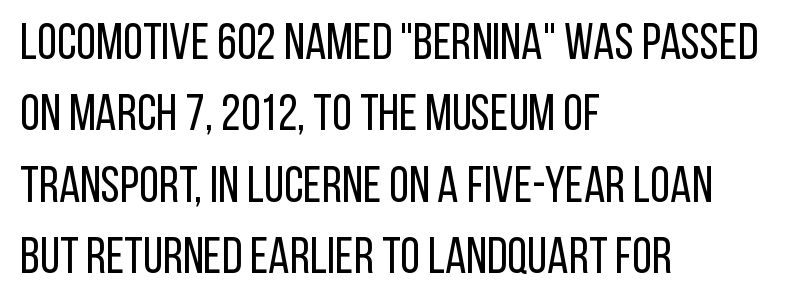
The image shows 51 px regular-weight, condensed sans-serif type, upright; set left-aligned, normal line spacing (1.4x), normal letter spacing, not underlined; low stroke contrast and a large x-height.
